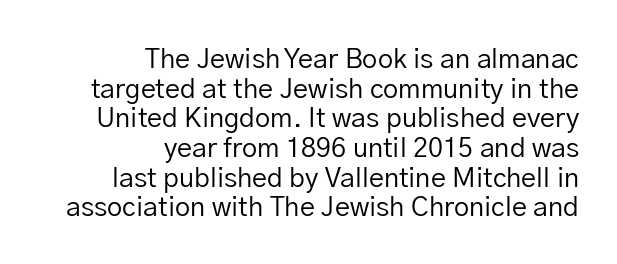
{"italic": "no", "bold": "no", "underline": "no", "align": "right", "line_spacing": "tight", "line_spacing_ratio": 1.1, "letter_spacing": "normal", "letter_spacing_em": 0.0, "glyph_px": 27}
